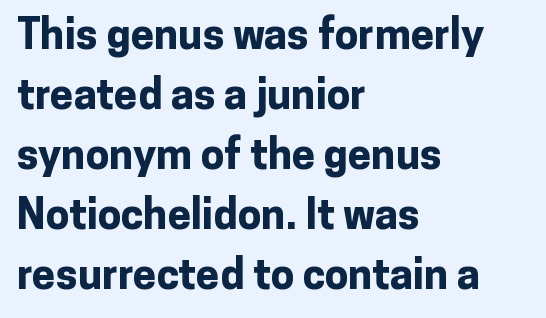
The image shows 42 px bold sans-serif type, upright; set left-aligned, normal line spacing (1.43x), normal letter spacing, not underlined; low stroke contrast and a medium x-height.
